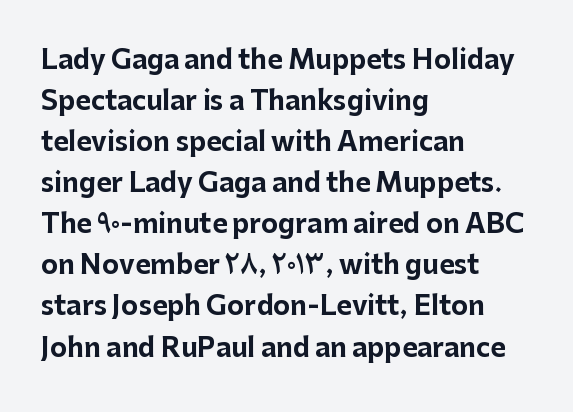
The image shows 26 px bold type, upright; set left-aligned, normal line spacing (1.58x), normal letter spacing, not underlined.
